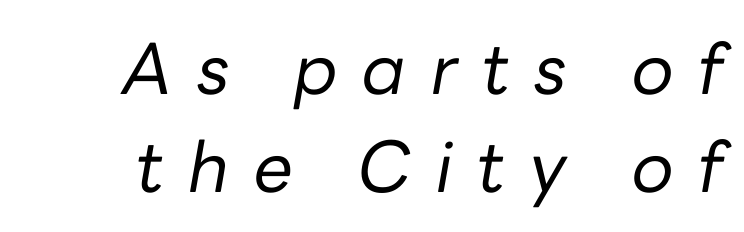
Q: Is the text bold? A: No.
Q: Is the text italic (slanted)? A: Yes, it leans right by about 10 degrees.
Q: Is the text underlined? A: No.
Q: Is the spacing between letters normal or unusually wide? A: Unusually wide.
Q: Is the spacing between lines tight, normal or loose? A: Normal.
Q: Width (condensed, normal, or wide)? A: Normal.
Q: Stroke contrast? A: Low.
Q: x-height? A: Medium.
Q: Monospaced? A: No.
